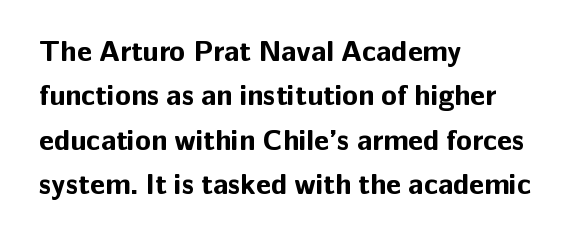
Q: Is the text bold? A: Yes.
Q: Is the text italic (slanted)? A: No, it is upright.
Q: Is the typeface a serif or a sans-serif typeface? A: Sans-serif.
Q: Is the text underlined? A: No.
Q: How is the paragraph aligned? A: Left-aligned.
Q: Is the spacing between letters normal or unusually wide? A: Normal.
Q: Is the spacing between lines tight, normal or loose? A: Normal.
Q: Width (condensed, normal, or wide)? A: Normal.
Q: Stroke contrast? A: Low.
Q: x-height? A: Medium.
Q: Monospaced? A: No.
